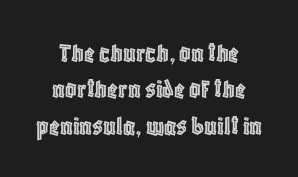
This sample is center-justified, so both line endings float freely. The line texture is even and compact thanks to regular tracking. Rows of type keep a routine distance in the vertical direction. Only glyphs here, with clear space below each row. Varying glyph widths throughout — classic text-font behaviour.
